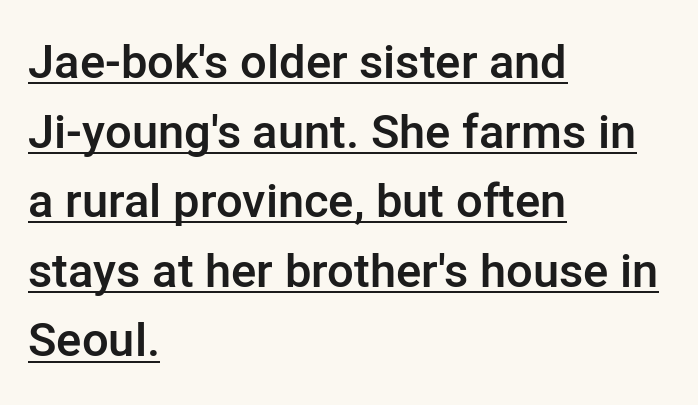
Q: Is the text bold? A: Semi-bold.
Q: Is the text italic (slanted)? A: No, it is upright.
Q: Is the typeface a serif or a sans-serif typeface? A: Sans-serif.
Q: Is the text underlined? A: Yes.
Q: How is the paragraph aligned? A: Left-aligned.
Q: Is the spacing between letters normal or unusually wide? A: Normal.
Q: Is the spacing between lines tight, normal or loose? A: Normal.
Q: Width (condensed, normal, or wide)? A: Normal.
Q: Stroke contrast? A: Low.
Q: x-height? A: Medium.
Q: Monospaced? A: No.
